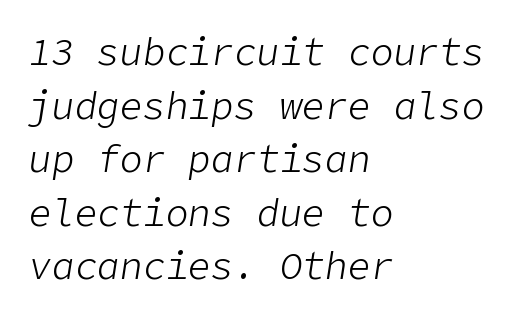
{"italic": "yes", "lean": "right", "slant_degrees": 9, "bold": "no", "weight": "light", "width": "normal", "stroke_contrast": "low", "x_height": "medium", "underline": "no", "align": "left", "line_spacing": "normal", "line_spacing_ratio": 1.41, "letter_spacing": "normal", "letter_spacing_em": 0.0, "glyph_px": 38}
